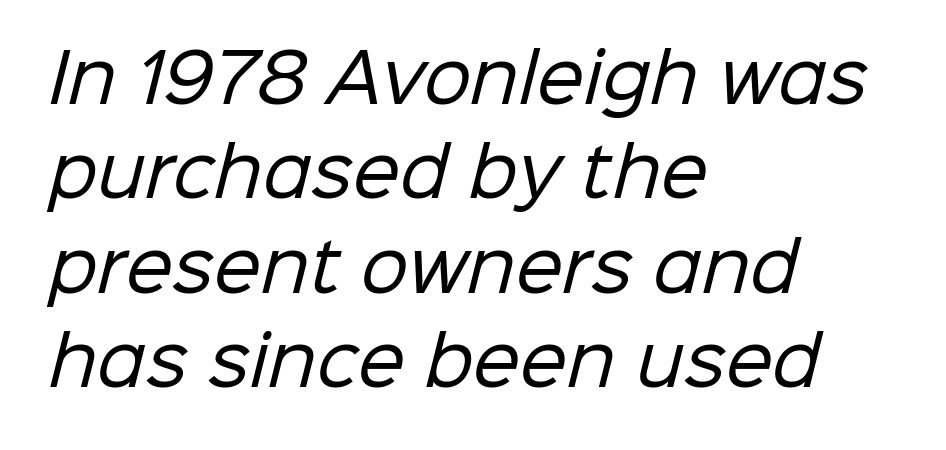
{"serif": "no", "bold": "no", "weight": "regular", "width": "normal", "stroke_contrast": "low", "x_height": "medium", "monospaced": "no", "underline": "no", "align": "left", "line_spacing": "normal", "line_spacing_ratio": 1.41, "letter_spacing": "normal", "letter_spacing_em": 0.0, "glyph_px": 67}
